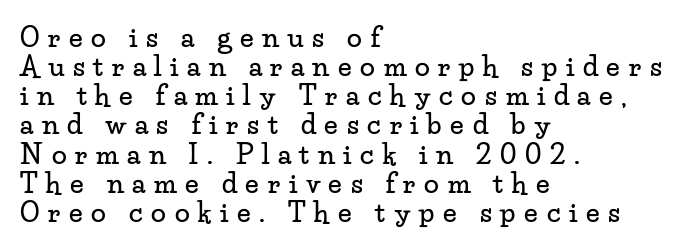
Every character sits straight up, as roman type does. There is plenty of visible air inserted between adjacent glyphs. Line beginnings align vertically; line endings do not. Any mark beneath the type? The region is blank. The block of text is dense from top to bottom, with scant space between rows.
